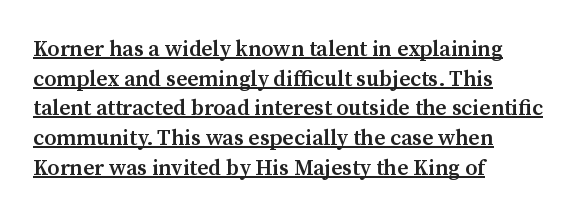
The image shows 22 px text type, upright; set left-aligned, normal line spacing (1.35x), normal letter spacing, underlined.
